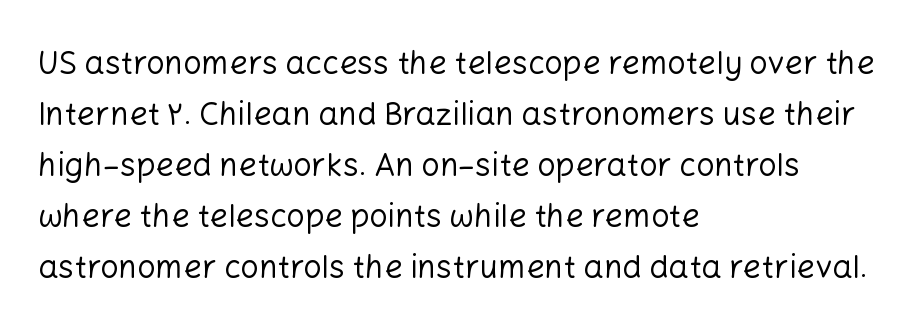
The image shows 32 px regular-weight sans-serif type, upright; set left-aligned, normal line spacing (1.59x), normal letter spacing, not underlined; low stroke contrast and a medium x-height.
